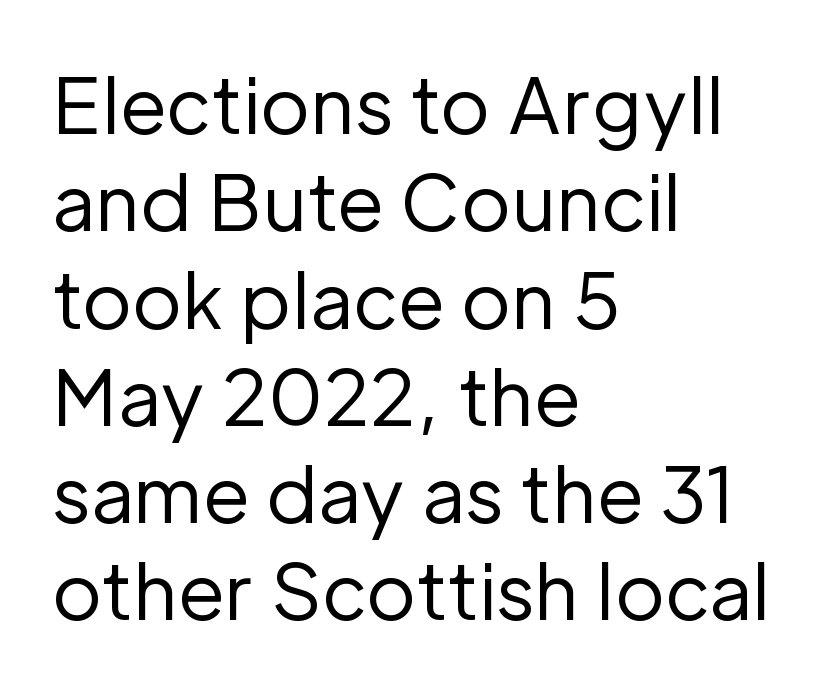
This rendering employs a face without finishing strokes, i.e., a sans-serif. The zone under the glyphs is completely vacant. The typesetter chose a ragged-right arrangement here. Stems and bowls with no extra thickness — not bold. The passage shown is typed in a proportional face where columns would drift. A roman cut, with each character standing at attention.
